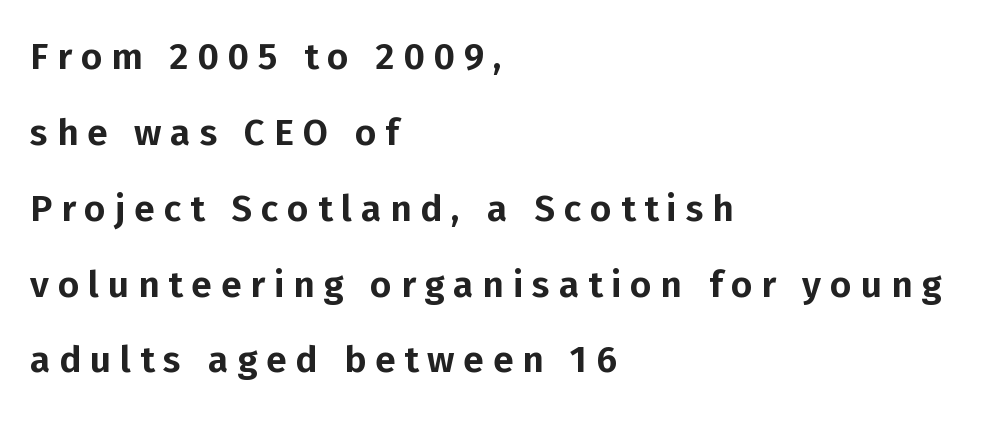
The image shows 37 px sans-serif type, upright; set left-aligned, loose line spacing (2.05x), unusually wide letter spacing (+0.24 em), not underlined; low stroke contrast and a medium x-height.
